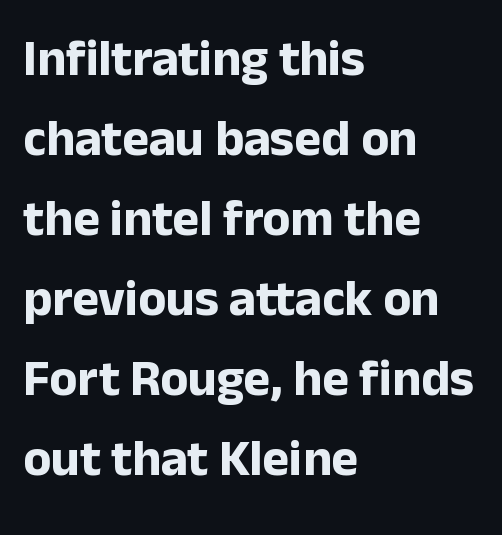
{"serif": "no", "italic": "no", "bold": "yes", "weight": "bold", "width": "normal", "stroke_contrast": "low", "x_height": "medium", "monospaced": "no", "underline": "no", "align": "left", "line_spacing": "normal", "line_spacing_ratio": 1.57, "letter_spacing": "normal", "letter_spacing_em": 0.0, "glyph_px": 51}
